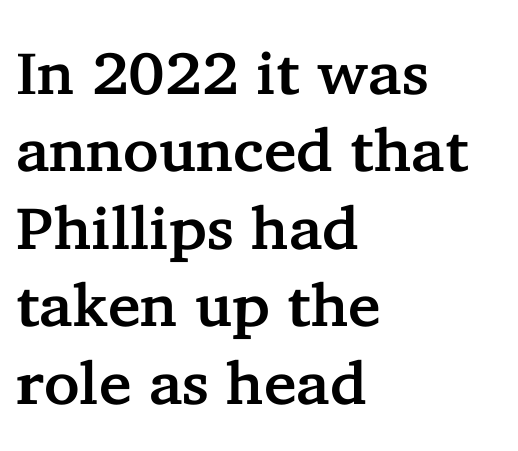
Q: Is the text italic (slanted)? A: No, it is upright.
Q: Is the typeface a serif or a sans-serif typeface? A: Serif.
Q: Is the text underlined? A: No.
Q: How is the paragraph aligned? A: Left-aligned.
Q: Is the spacing between letters normal or unusually wide? A: Normal.
Q: Is the spacing between lines tight, normal or loose? A: Normal.
Q: Width (condensed, normal, or wide)? A: Normal.
Q: Stroke contrast? A: Low.
Q: x-height? A: Medium.
Q: Monospaced? A: No.
